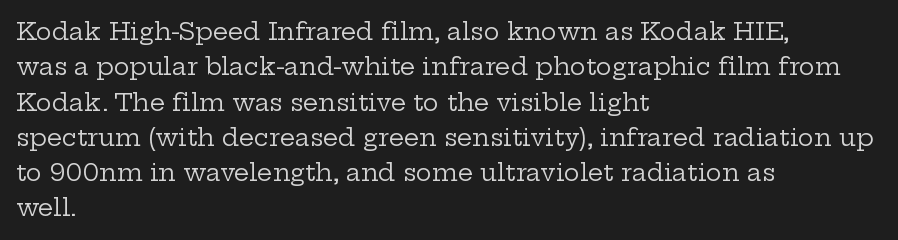
{"italic": "no", "bold": "no", "underline": "no", "align": "left", "line_spacing": "normal", "line_spacing_ratio": 1.47, "letter_spacing": "normal", "letter_spacing_em": 0.0, "glyph_px": 24}
